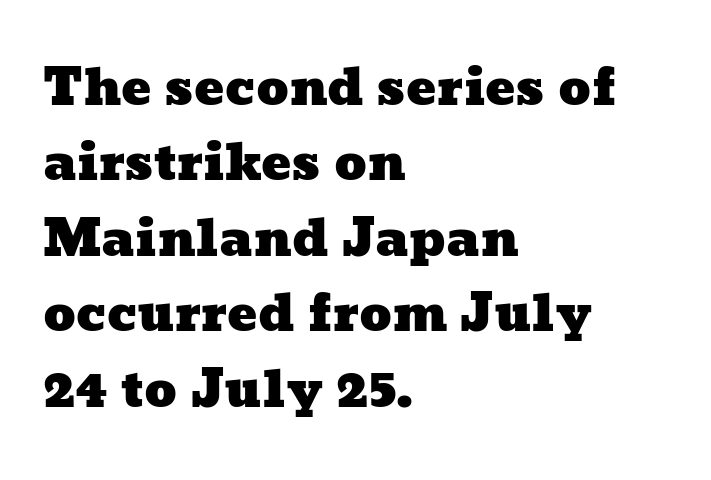
{"width": "wide", "stroke_contrast": "low", "x_height": "medium", "monospaced": "no", "underline": "no", "align": "left", "line_spacing": "normal", "line_spacing_ratio": 1.51, "letter_spacing": "normal", "letter_spacing_em": 0.0, "glyph_px": 50}
